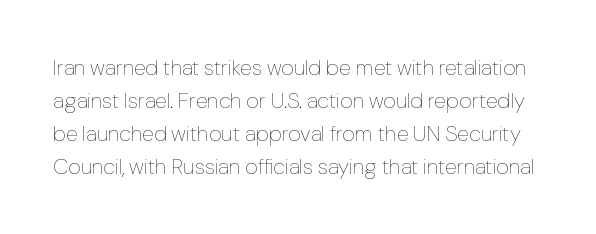
Students, note that the glyphs here touch the page at normal intervals. Descender tails drop into unmarked territory. If you drew a line through each stem, it would be perfectly vertical. These glyphs show unthickened strokes, regular width or finer.
